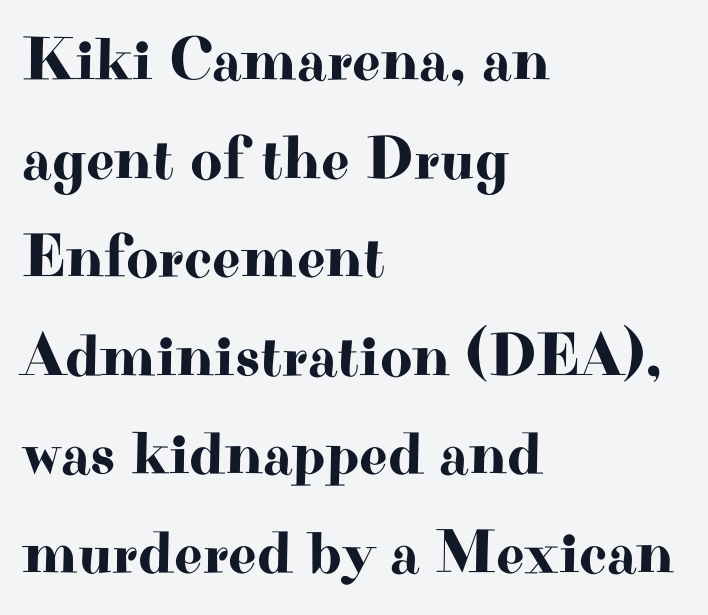
Q: Is the text italic (slanted)? A: No, it is upright.
Q: Is the typeface a serif or a sans-serif typeface? A: Serif.
Q: Is the text underlined? A: No.
Q: How is the paragraph aligned? A: Left-aligned.
Q: Is the spacing between letters normal or unusually wide? A: Normal.
Q: Is the spacing between lines tight, normal or loose? A: Normal.
Q: Width (condensed, normal, or wide)? A: Wide.
Q: Stroke contrast? A: High.
Q: x-height? A: Small.
Q: Monospaced? A: No.
